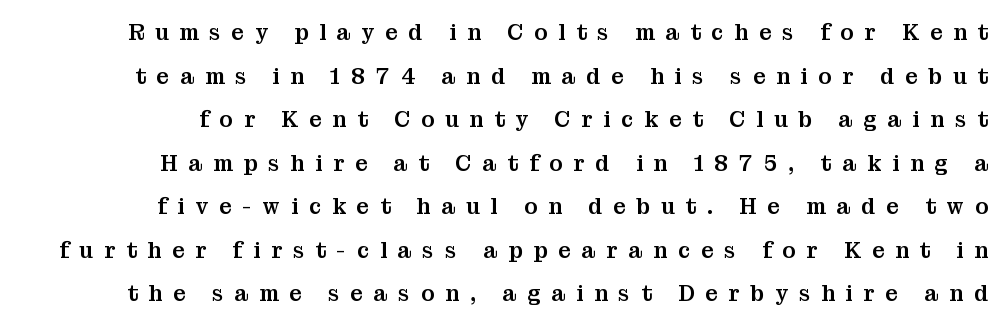
It's the straight-up-and-down kind of type. The space beneath each line is pristine and unruled. Is there much room between lines? Yes — plenty of vertical air separates them. These lines have a slow, spaced-out rhythm from letter to letter.
